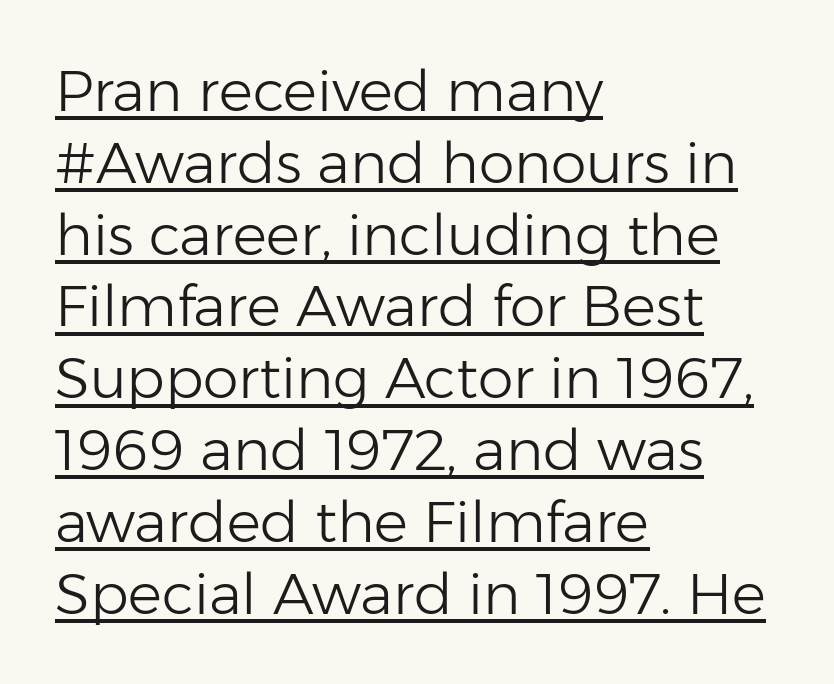
Alignment: flush left. Successive baselines arrive at the customary interval. This sample uses an upright cut, with every glyph sitting square on the baseline. The characters display no serif detailing; their extremities are plain. A typesetter would call this proportional, since set widths differ per character.
